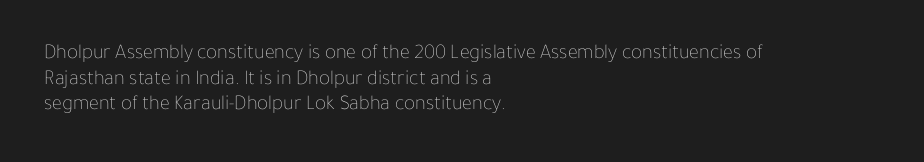
Q: Is the text bold? A: No.
Q: Is the text italic (slanted)? A: No, it is upright.
Q: Is the text underlined? A: No.
Q: How is the paragraph aligned? A: Left-aligned.
Q: Is the spacing between letters normal or unusually wide? A: Normal.
